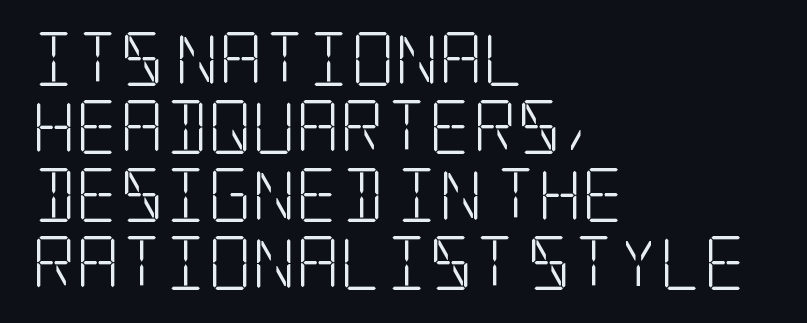
The type family on display is of the serif kind. Short and long lines alike share a common starting point at left. Any mark beneath the type? The region is blank. The lettering stays uniformly vertical, giving the passage a roman look. Leading matches the norm, producing a regular column.
